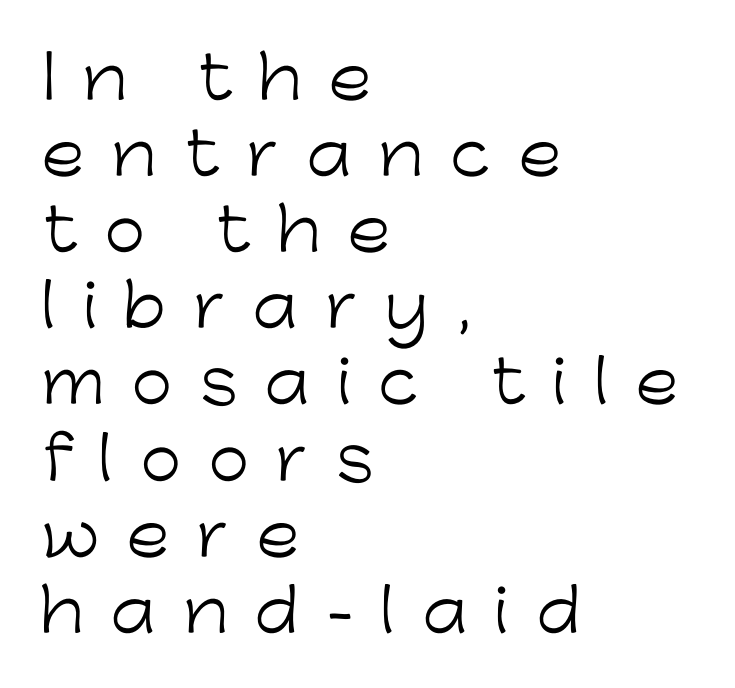
{"serif": "no", "italic": "no", "bold": "no", "weight": "light", "width": "normal", "stroke_contrast": "low", "x_height": "medium", "monospaced": "no", "underline": "no", "align": "left", "line_spacing": "normal", "line_spacing_ratio": 1.29, "letter_spacing": "wide", "letter_spacing_em": 0.46, "glyph_px": 59}
